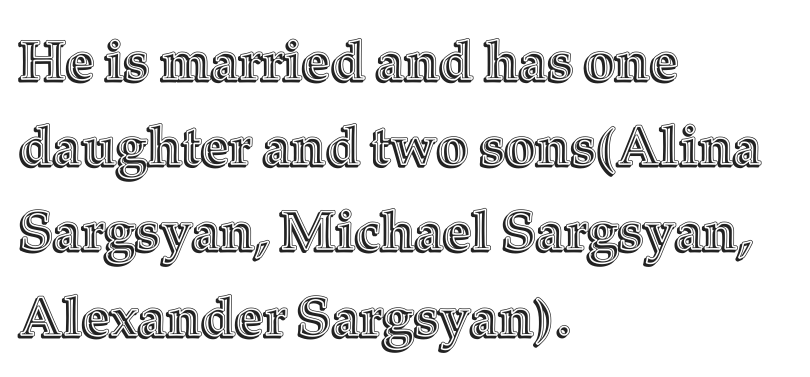
{"italic": "no", "width": "normal", "x_height": "medium", "monospaced": "no", "underline": "no", "align": "left", "line_spacing": "normal", "line_spacing_ratio": 1.55, "letter_spacing": "normal", "letter_spacing_em": 0.0, "glyph_px": 55}
